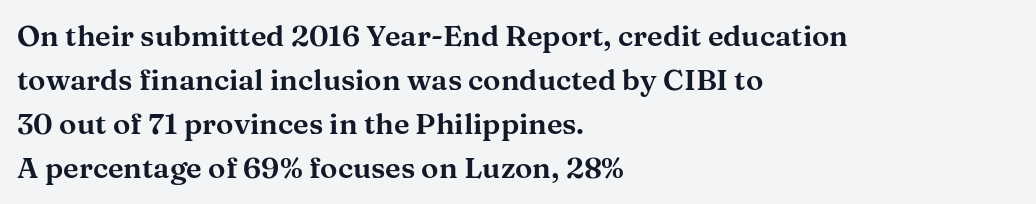
{"serif": "yes", "italic": "no", "width": "wide", "stroke_contrast": "medium", "x_height": "medium", "monospaced": "no", "underline": "no", "align": "left", "line_spacing": "normal", "line_spacing_ratio": 1.52, "letter_spacing": "normal", "letter_spacing_em": 0.0, "glyph_px": 29}
